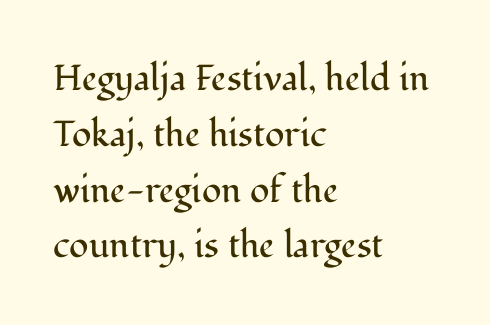
Q: Is the text bold? A: No.
Q: Is the text italic (slanted)? A: No, it is upright.
Q: Is the typeface a serif or a sans-serif typeface? A: Serif.
Q: Is the text underlined? A: No.
Q: How is the paragraph aligned? A: Left-aligned.
Q: Is the spacing between letters normal or unusually wide? A: Normal.
Q: Is the spacing between lines tight, normal or loose? A: Normal.
Q: Width (condensed, normal, or wide)? A: Normal.
Q: Stroke contrast? A: Medium.
Q: x-height? A: Medium.
Q: Monospaced? A: No.
